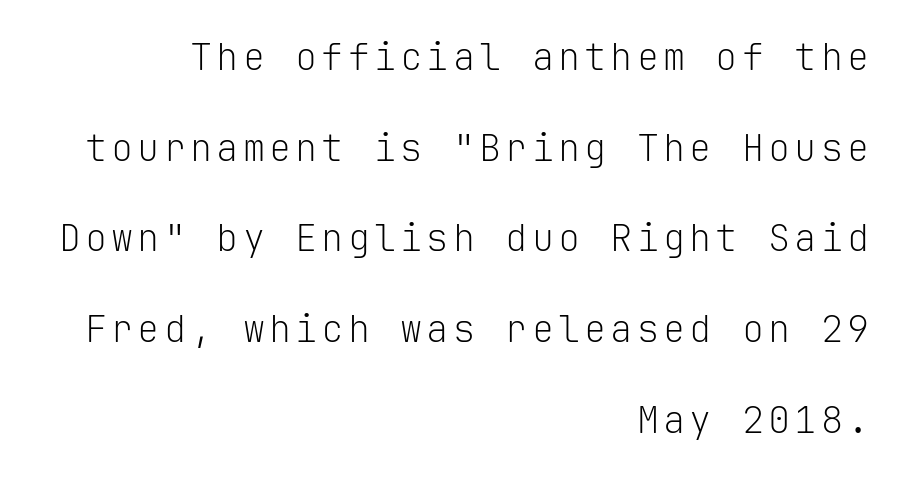
{"serif": "no", "italic": "no", "bold": "no", "weight": "light", "width": "normal", "stroke_contrast": "low", "x_height": "medium", "monospaced": "yes", "underline": "no", "align": "right", "line_spacing": "loose", "line_spacing_ratio": 2.45, "glyph_px": 37}
